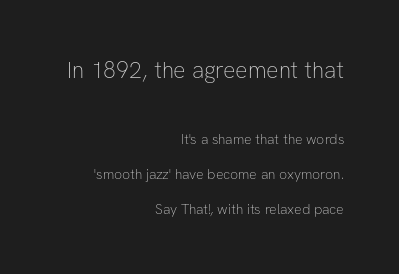
The image shows 23 px text type, upright; set right-aligned, loose line spacing (2.48x), normal letter spacing, not underlined; the first (top) block is 1.64x larger.
